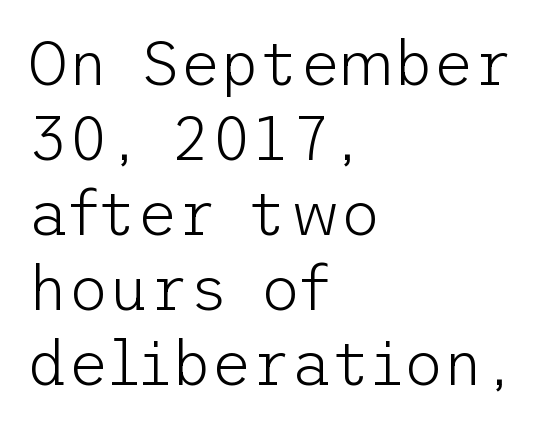
{"serif": "no", "italic": "no", "bold": "no", "weight": "light", "width": "normal", "stroke_contrast": "low", "x_height": "medium", "underline": "no", "align": "left", "line_spacing_ratio": 1.21, "letter_spacing": "normal", "letter_spacing_em": 0.0, "glyph_px": 62}
